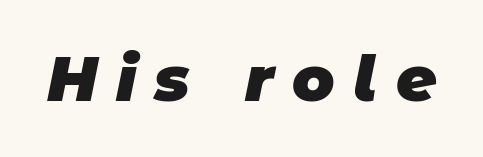
Check the space under the baseline: it is left empty. These lines are rendered in a variable-pitch font. Display-style spreading of the glyphs; the letterfit is very open. Every letter is thick-stroked: bold, no question. The face used here is a sans, in the tradition of grotesques and geometrics.
